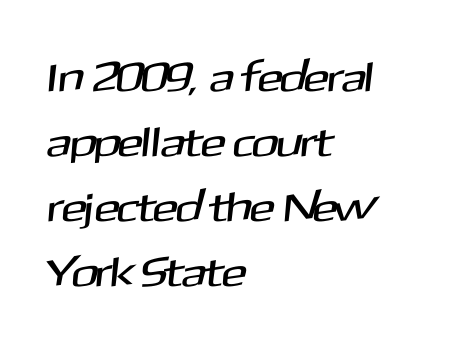
Q: Is the typeface a serif or a sans-serif typeface? A: Sans-serif.
Q: Is the text underlined? A: No.
Q: How is the paragraph aligned? A: Left-aligned.
Q: Is the spacing between letters normal or unusually wide? A: Normal.
Q: Is the spacing between lines tight, normal or loose? A: Normal.
Q: Width (condensed, normal, or wide)? A: Normal.
Q: Stroke contrast? A: Medium.
Q: x-height? A: Medium.
Q: Monospaced? A: No.
